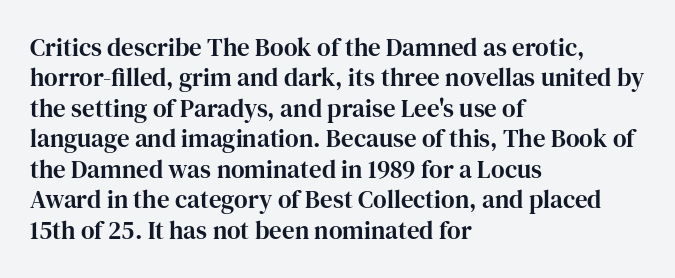
The typography opts for an upright posture over an oblique one. The letterforms sit shoulder to shoulder at normal distance. Compared with a centered layout, this one pins lines to the left instead. Descenders are the only things crossing below the line.
